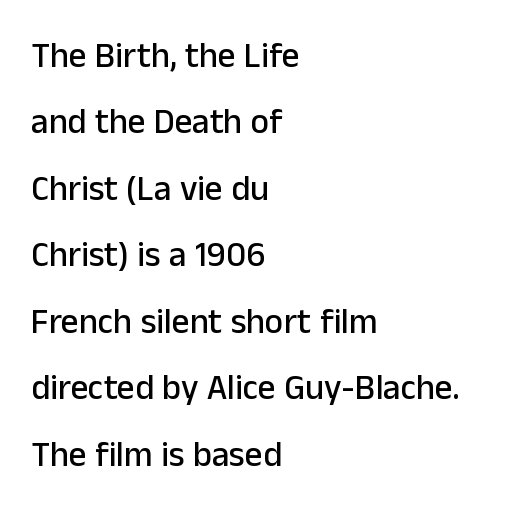
The image shows 35 px sans-serif type, upright; set left-aligned, loose line spacing (1.9x), normal letter spacing, not underlined; low stroke contrast and a medium x-height.
